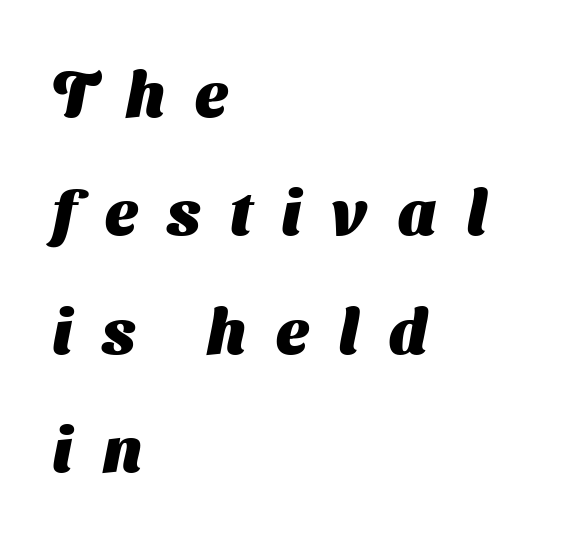
The image shows 63 px heavy sans-serif type; set left-aligned, line spacing 1.88x, unusually wide letter spacing (+0.48 em), not underlined; medium stroke contrast and a medium x-height.
